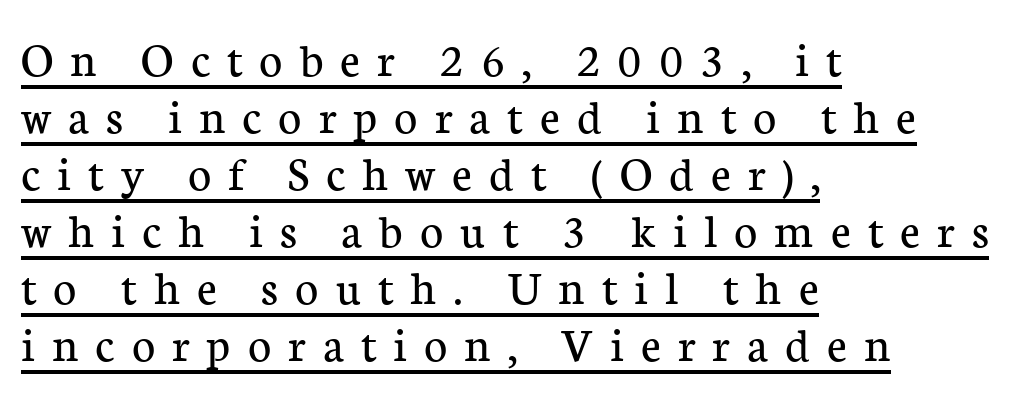
{"serif": "yes", "italic": "no", "bold": "no", "weight": "regular", "width": "normal", "stroke_contrast": "low", "x_height": "medium", "monospaced": "no", "underline": "yes", "align": "left", "line_spacing": "tight", "line_spacing_ratio": 1.14, "letter_spacing": "wide", "letter_spacing_em": 0.34, "glyph_px": 50}
